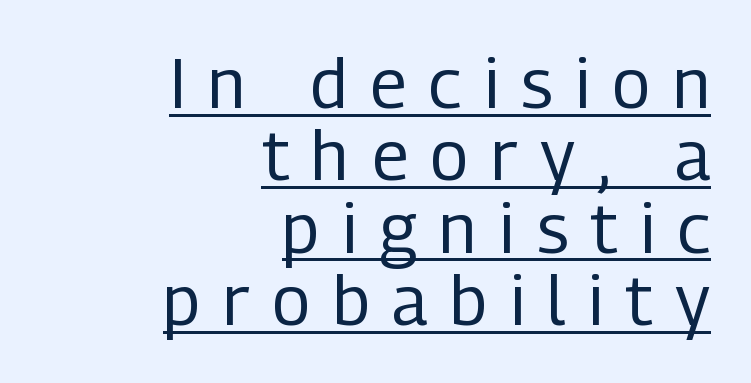
The image shows 69 px regular-weight, condensed sans-serif type, upright; set right-aligned, tight line spacing (1.05x), unusually wide letter spacing (+0.33 em), underlined; low stroke contrast and a medium x-height.
